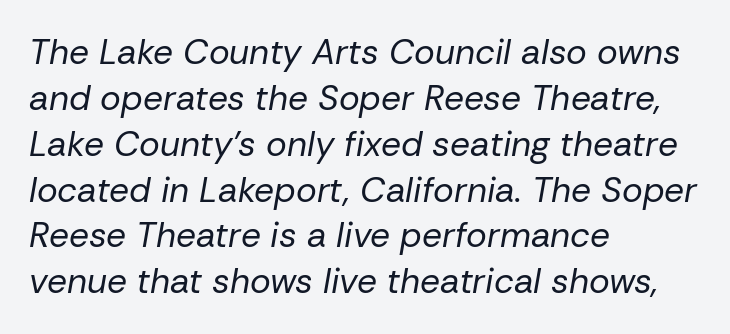
{"italic": "yes", "lean": "right", "slant_degrees": 10, "bold": "no", "weight": "regular", "width": "normal", "stroke_contrast": "low", "x_height": "medium", "monospaced": "no", "underline": "no", "align": "left", "line_spacing": "normal", "line_spacing_ratio": 1.31, "letter_spacing": "normal", "letter_spacing_em": 0.0, "glyph_px": 35}
